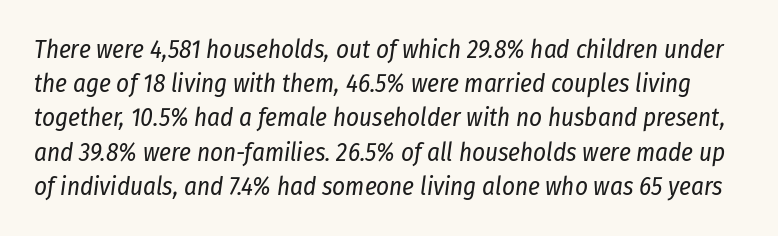
{"italic": "yes", "lean": "right", "slant_degrees": 8, "bold": "no", "underline": "no", "line_spacing": "normal", "line_spacing_ratio": 1.37, "letter_spacing": "normal", "letter_spacing_em": 0.0, "glyph_px": 25}
